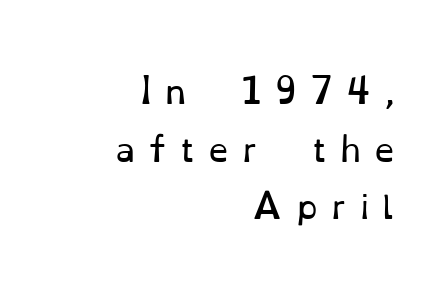
Q: Is the text bold? A: No.
Q: Is the text italic (slanted)? A: No, it is upright.
Q: Is the typeface a serif or a sans-serif typeface? A: Serif.
Q: Is the text underlined? A: No.
Q: How is the paragraph aligned? A: Right-aligned.
Q: Is the spacing between letters normal or unusually wide? A: Unusually wide.
Q: Width (condensed, normal, or wide)? A: Normal.
Q: Stroke contrast? A: Low.
Q: x-height? A: Small.
Q: Monospaced? A: No.
